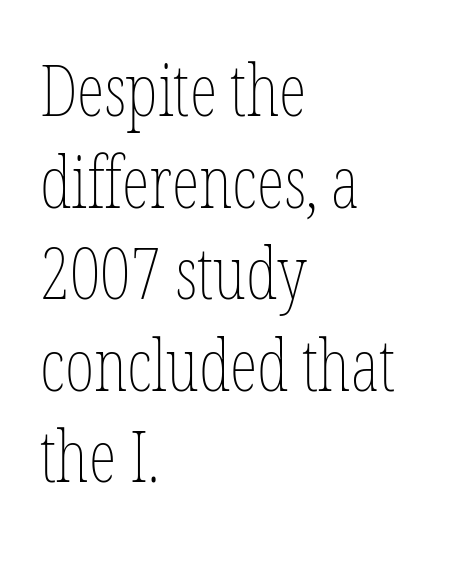
Check the space under the baseline: it is left empty. A student would call this left alignment; a typographer would say flush left, rag right. Stem width sits at or under what a default text font uses. No extra tracking has been applied to these lines.
